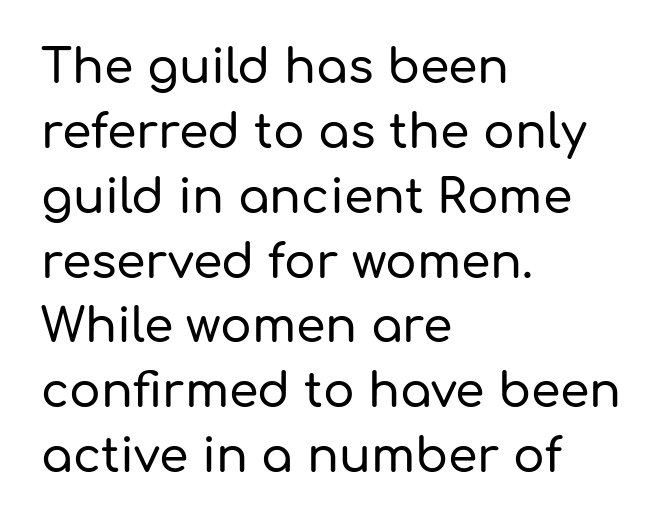
The image shows 47 px sans-serif type, upright; set left-aligned, normal line spacing (1.38x), normal letter spacing, not underlined; low stroke contrast and a medium x-height.
